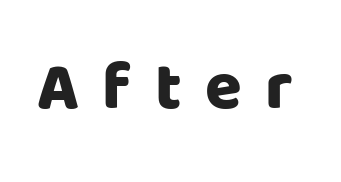
The horizontal fit of the characters is loose and conspicuously gappy. Rendered with straight, roman letterforms. You could not count columns in this text — the font is proportionally spaced. The area under the type is left untouched. Weight check: bold — yes, fully.
